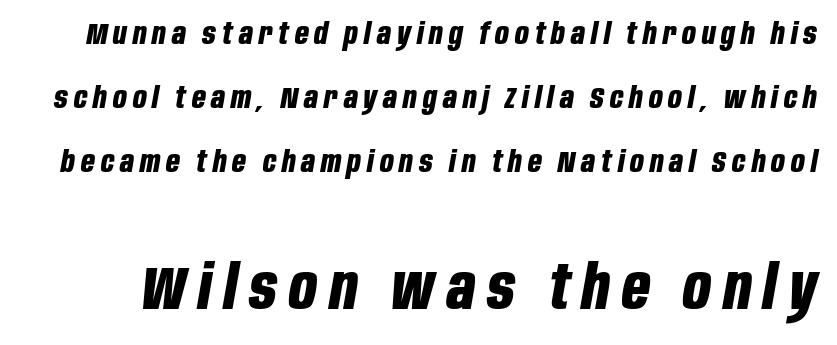
{"italic": "yes", "lean": "right", "slant_degrees": 10, "bold": "yes", "weight": "bold", "width": "condensed", "stroke_contrast": "low", "x_height": "large", "monospaced": "no", "underline": "no", "line_spacing": "loose", "line_spacing_ratio": 2.13, "letter_spacing": "wide", "letter_spacing_em": 0.2, "larger_block": "second", "size_ratio": 2.03, "glyph_px": 61}
